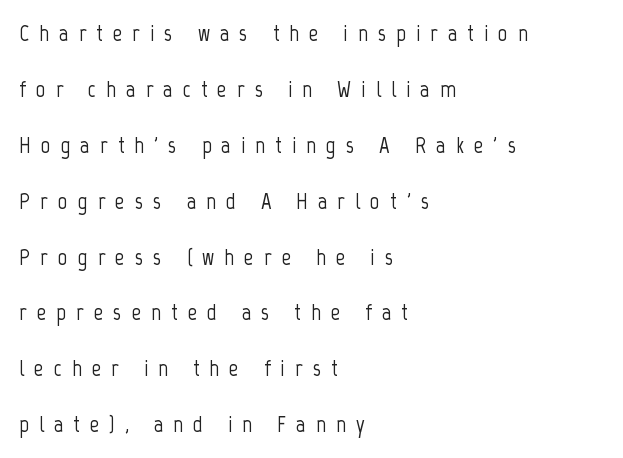
Line beginnings align vertically; line endings do not. The typography opts for an upright posture over an oblique one. Tracking value appears strongly positive — letters spread wide. The space beneath each line is pristine and unruled. What's the leading like? Stretched, with rows far apart.
